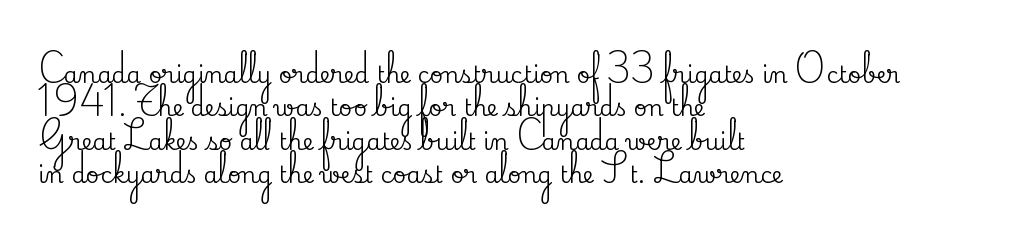
The image shows 23 px text type, upright; set left-aligned, normal line spacing (1.45x), normal letter spacing, not underlined.
